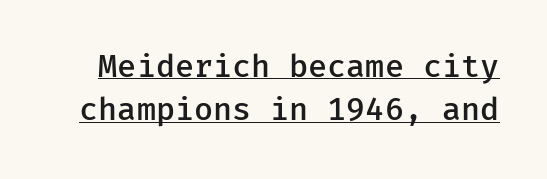
{"serif": "no", "italic": "no", "bold": "semi", "weight": "semibold", "width": "normal", "stroke_contrast": "low", "x_height": "medium", "monospaced": "yes", "underline": "yes", "line_spacing": "normal", "line_spacing_ratio": 1.4, "letter_spacing": "normal", "letter_spacing_em": 0.0, "glyph_px": 31}
